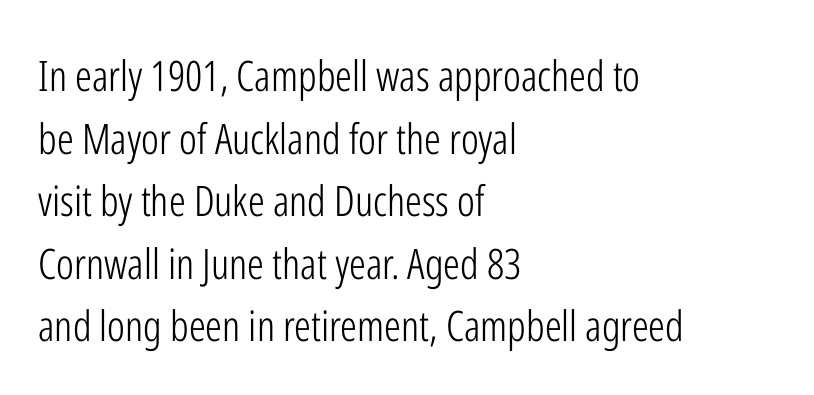
Q: Is the text bold? A: No.
Q: Is the text italic (slanted)? A: No, it is upright.
Q: Is the typeface a serif or a sans-serif typeface? A: Sans-serif.
Q: Is the text underlined? A: No.
Q: How is the paragraph aligned? A: Left-aligned.
Q: Is the spacing between letters normal or unusually wide? A: Normal.
Q: Is the spacing between lines tight, normal or loose? A: Normal.
Q: Width (condensed, normal, or wide)? A: Condensed.
Q: Stroke contrast? A: Low.
Q: x-height? A: Medium.
Q: Monospaced? A: No.
